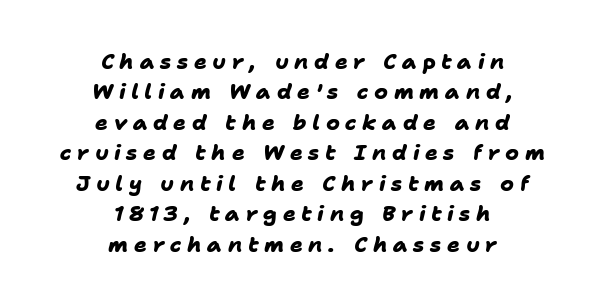
Look at the tracking — it's clearly loosened, letters drifting apart. I'd describe the lettering as bold — thick and assertive. The rendering positions every line midway between the sides. What's the leading like? Ordinary, nothing unusual. Underline: absent.
